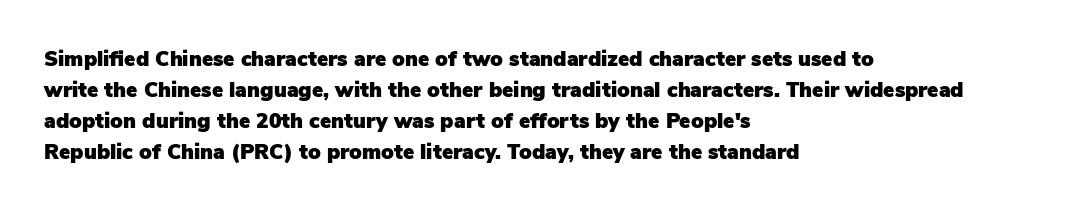
Q: Is the text italic (slanted)? A: No, it is upright.
Q: Is the text underlined? A: No.
Q: How is the paragraph aligned? A: Left-aligned.
Q: Is the spacing between letters normal or unusually wide? A: Normal.
Q: Is the spacing between lines tight, normal or loose? A: Normal.
